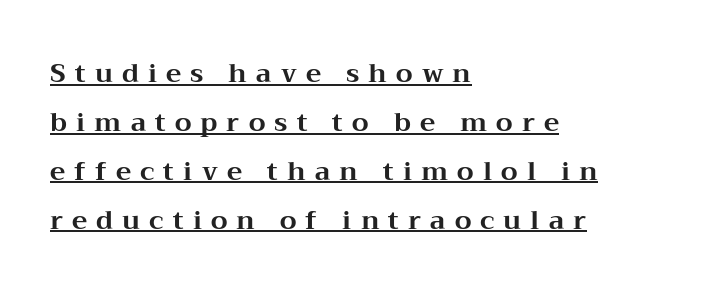
{"italic": "no", "bold": "yes", "underline": "yes", "align": "left", "line_spacing_ratio": 1.88, "letter_spacing": "wide", "letter_spacing_em": 0.35, "glyph_px": 26}
